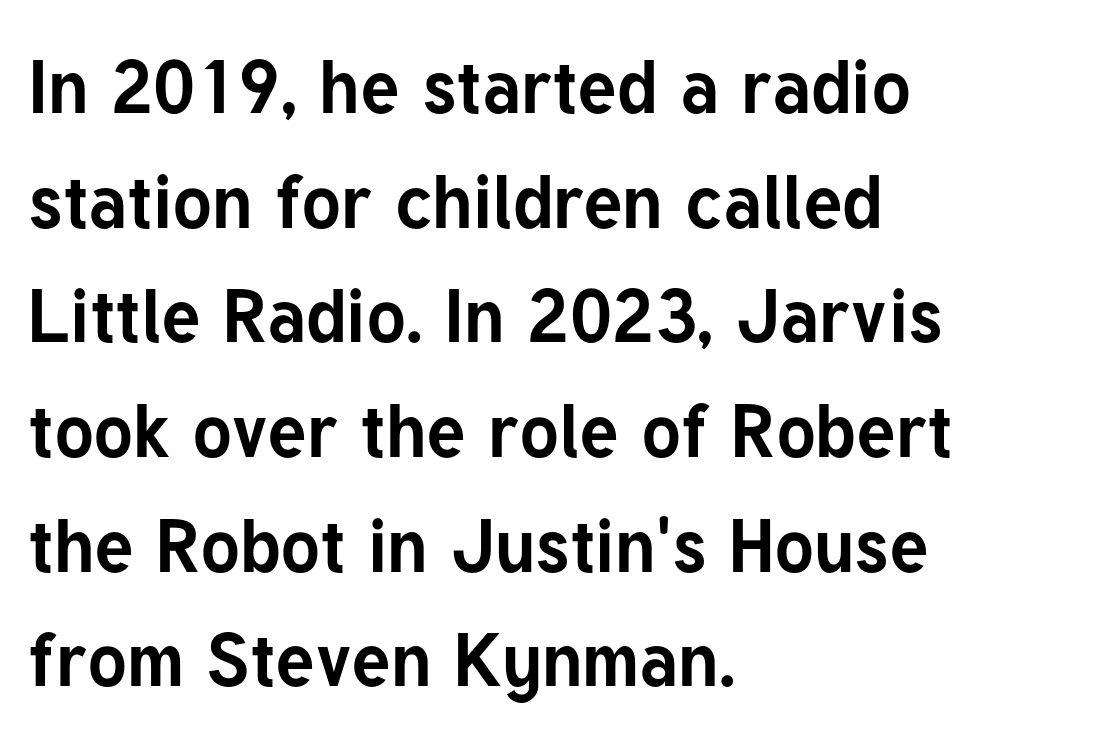
Short and long lines alike share a common starting point at left. A clean baseline with only descenders dipping below it. The face used here is a sans, in the tradition of grotesques and geometrics. The face used here is proportionally spaced, like ordinary book or web type.
